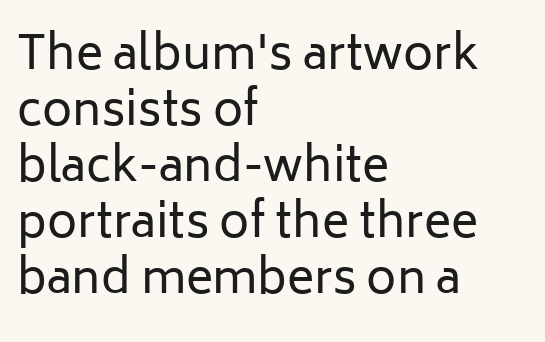
In terms of posture, this sample is upright. The font is comparable to plain body text, perhaps lighter. Nothing sits at the stroke ends, so this counts as sans-serif. Does the copy run flush right? No — it runs flush left.
